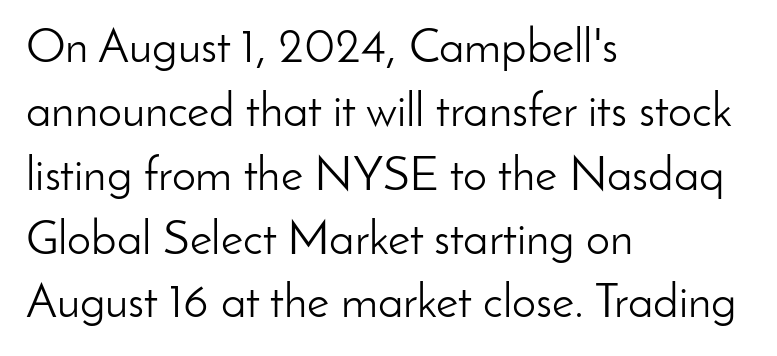
The image shows 48 px light sans-serif type, upright; set left-aligned, normal line spacing (1.33x), normal letter spacing, not underlined; low stroke contrast and a small x-height.
